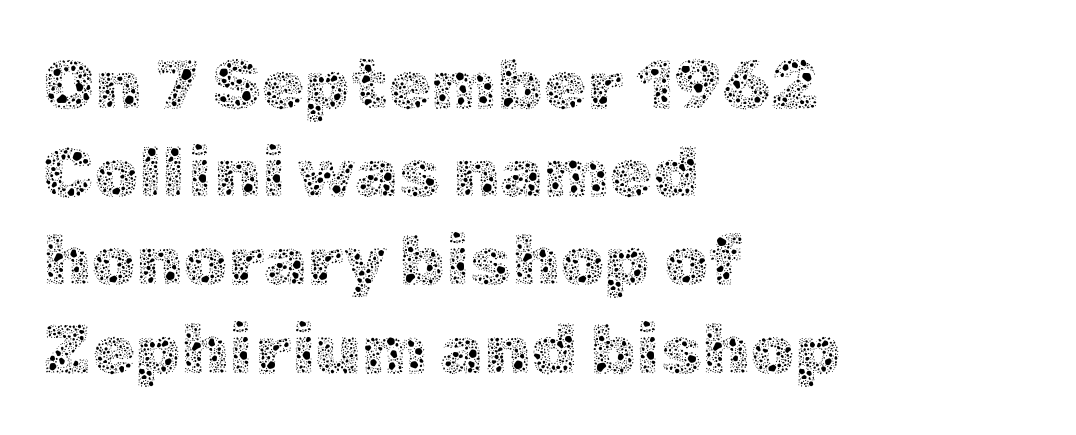
Horizontal bands of white between lines are of average thickness. Between one letter and the next there's only the usual sliver of space. Character widths vary here, with narrow letters taking less room than wide ones. Caption: multi-line text, flush left, ragged right.
